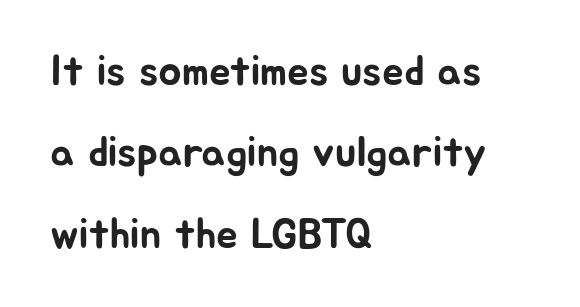
{"serif": "no", "italic": "no", "width": "normal", "stroke_contrast": "low", "x_height": "medium", "monospaced": "no", "underline": "no", "align": "left", "line_spacing_ratio": 1.89, "letter_spacing": "normal", "letter_spacing_em": 0.0, "glyph_px": 43}
